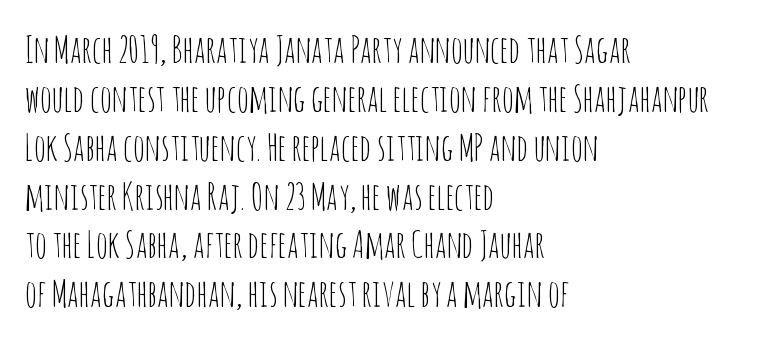
{"serif": "no", "italic": "no", "bold": "no", "weight": "thin", "width": "condensed", "stroke_contrast": "low", "x_height": "large", "monospaced": "no", "underline": "no", "align": "left", "line_spacing": "normal", "line_spacing_ratio": 1.32, "letter_spacing": "normal", "letter_spacing_em": 0.0, "glyph_px": 37}
